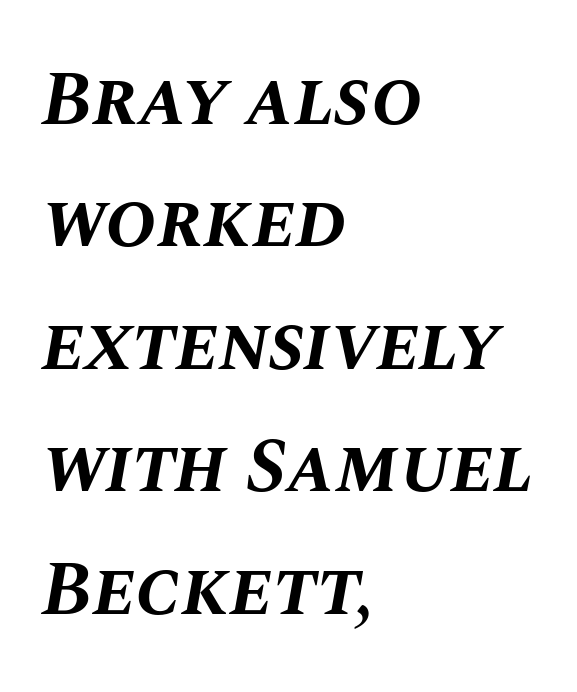
{"italic": "yes", "lean": "right", "slant_degrees": 10, "bold": "yes", "weight": "bold", "width": "normal", "stroke_contrast": "medium", "x_height": "large", "monospaced": "no", "underline": "no", "align": "left", "line_spacing": "normal", "line_spacing_ratio": 1.59, "letter_spacing": "normal", "letter_spacing_em": 0.0, "glyph_px": 77}
